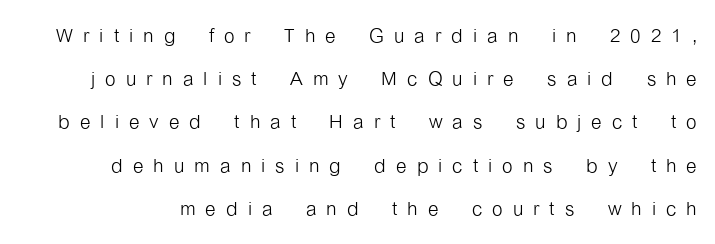
Q: Is the text bold? A: No.
Q: Is the text italic (slanted)? A: No, it is upright.
Q: Is the text underlined? A: No.
Q: Is the spacing between letters normal or unusually wide? A: Unusually wide.
Q: Is the spacing between lines tight, normal or loose? A: Normal.
